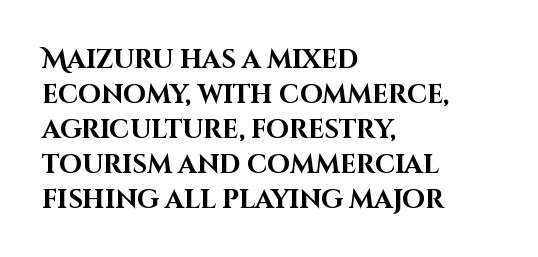
{"italic": "no", "bold": "yes", "underline": "no", "align": "left", "line_spacing": "normal", "line_spacing_ratio": 1.35, "letter_spacing": "normal", "letter_spacing_em": 0.0, "glyph_px": 26}
